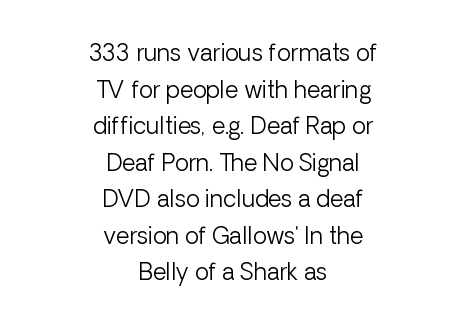
{"italic": "no", "bold": "no", "underline": "no", "align": "center", "line_spacing": "normal", "line_spacing_ratio": 1.59, "letter_spacing": "normal", "letter_spacing_em": 0.0, "glyph_px": 23}
